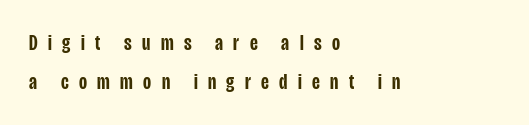
The image shows 22 px text type, upright; set left-aligned, line spacing 1.78x, unusually wide letter spacing (+0.47 em), not underlined.
